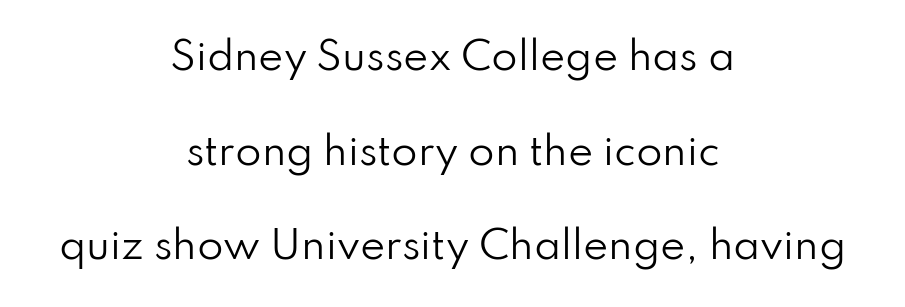
Q: Is the text bold? A: No.
Q: Is the text italic (slanted)? A: No, it is upright.
Q: Is the typeface a serif or a sans-serif typeface? A: Sans-serif.
Q: Is the text underlined? A: No.
Q: How is the paragraph aligned? A: Centered.
Q: Is the spacing between letters normal or unusually wide? A: Normal.
Q: Is the spacing between lines tight, normal or loose? A: Loose.
Q: Width (condensed, normal, or wide)? A: Normal.
Q: Stroke contrast? A: Low.
Q: x-height? A: Small.
Q: Monospaced? A: No.
